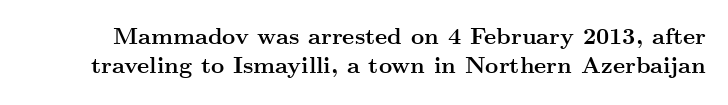
Q: Is the text bold? A: Yes.
Q: Is the text italic (slanted)? A: No, it is upright.
Q: Is the text underlined? A: No.
Q: Is the spacing between letters normal or unusually wide? A: Normal.
Q: Is the spacing between lines tight, normal or loose? A: Normal.
